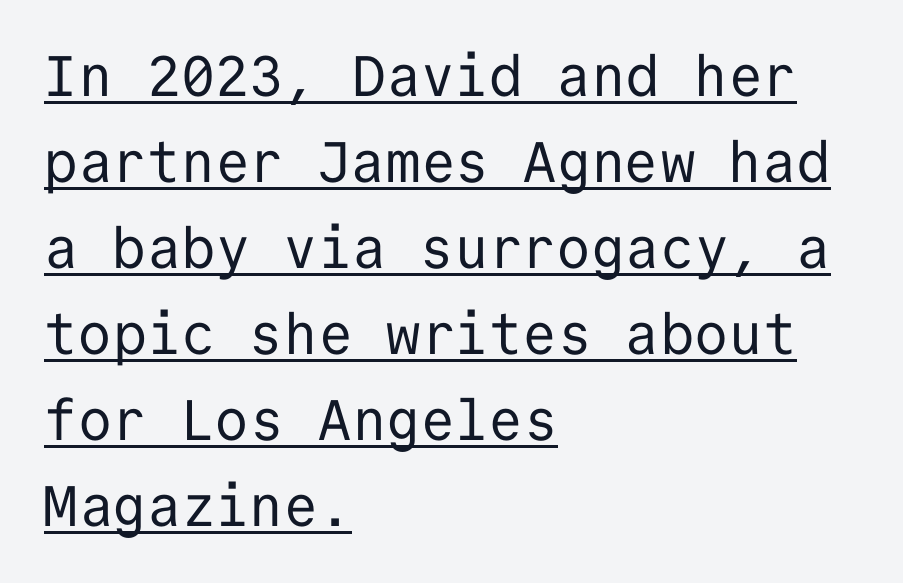
{"serif": "no", "italic": "no", "bold": "no", "weight": "regular", "width": "normal", "stroke_contrast": "low", "x_height": "medium", "monospaced": "yes", "underline": "yes", "align": "left", "line_spacing": "normal", "line_spacing_ratio": 1.51, "letter_spacing": "normal", "letter_spacing_em": 0.0, "glyph_px": 57}
